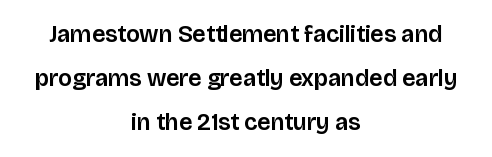
The image shows 24 px text type, upright; set centered, line spacing 1.84x, normal letter spacing, not underlined.
